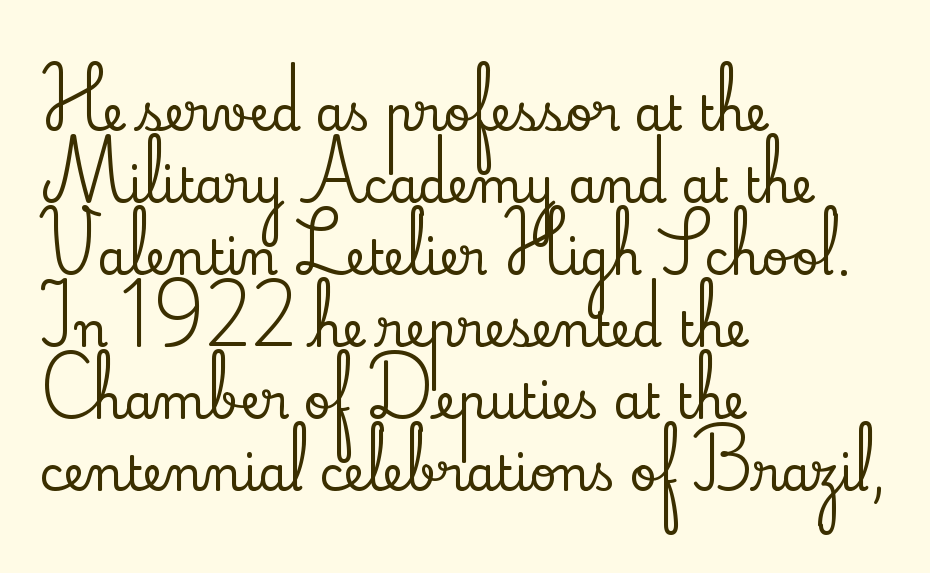
The lettering holds an erect, upright posture throughout. To sum up the face: it has serifs. This sample keeps an unexceptional amount of space between lines. Character widths vary here, with narrow letters taking less room than wide ones. Only glyphs here, with clear space below each row.
